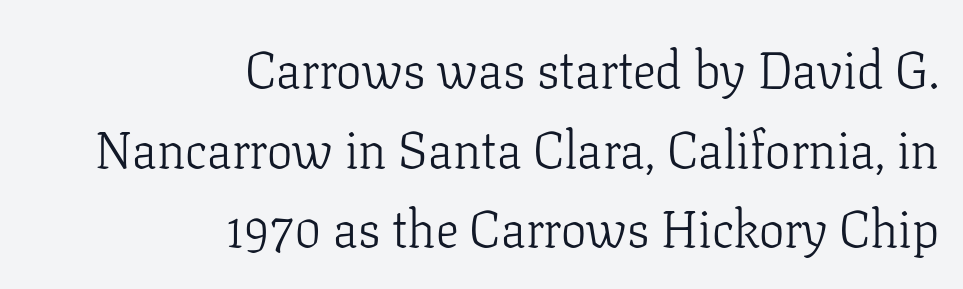
Beneath every word, the page is bare. The rendering shows small feet on the letterforms — a serif design. In terms of letterspacing, this is plain default setting. Upright lettering throughout. This reads as an unemphasized weight, regular at the heaviest.
